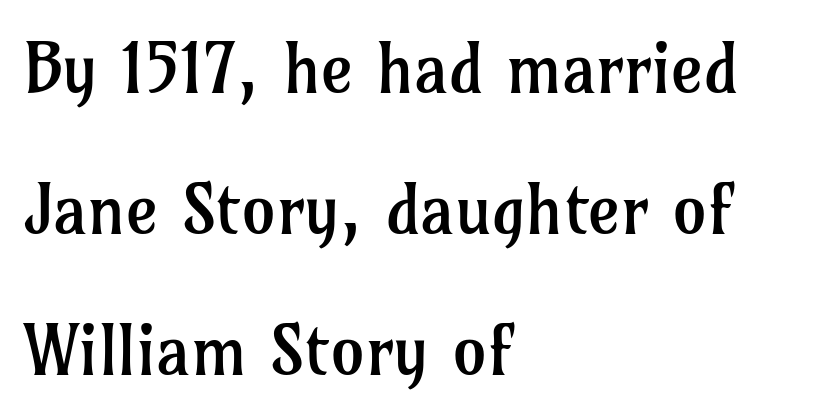
The image shows 69 px regular-weight serif type, upright; set left-aligned, loose line spacing (2.04x), normal letter spacing, not underlined; low stroke contrast and a medium x-height.
